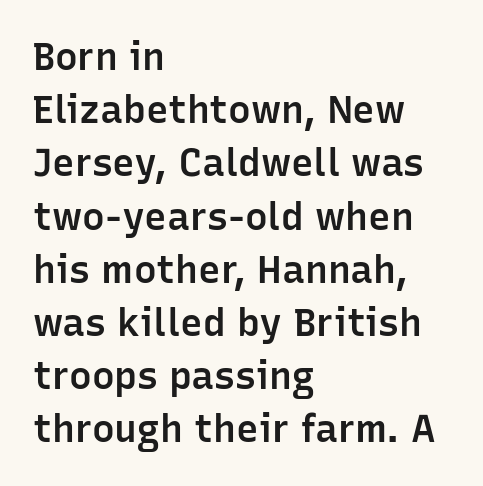
Q: Is the text bold? A: Semi-bold.
Q: Is the text italic (slanted)? A: No, it is upright.
Q: Is the typeface a serif or a sans-serif typeface? A: Sans-serif.
Q: Is the text underlined? A: No.
Q: How is the paragraph aligned? A: Left-aligned.
Q: Is the spacing between letters normal or unusually wide? A: Normal.
Q: Is the spacing between lines tight, normal or loose? A: Normal.
Q: Width (condensed, normal, or wide)? A: Normal.
Q: Stroke contrast? A: Low.
Q: x-height? A: Medium.
Q: Monospaced? A: No.
